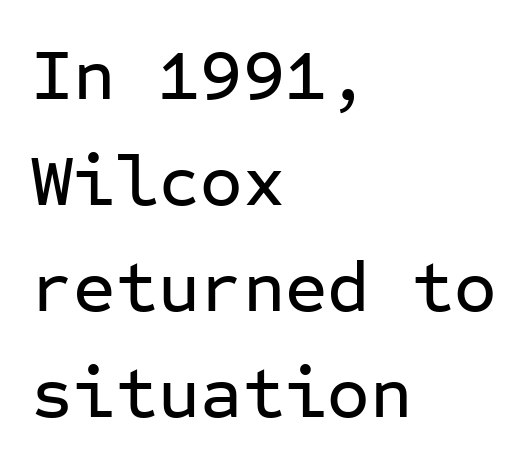
{"serif": "no", "italic": "no", "width": "normal", "stroke_contrast": "low", "x_height": "medium", "monospaced": "yes", "underline": "no", "align": "left", "line_spacing": "normal", "line_spacing_ratio": 1.45, "letter_spacing": "normal", "letter_spacing_em": 0.0, "glyph_px": 73}
